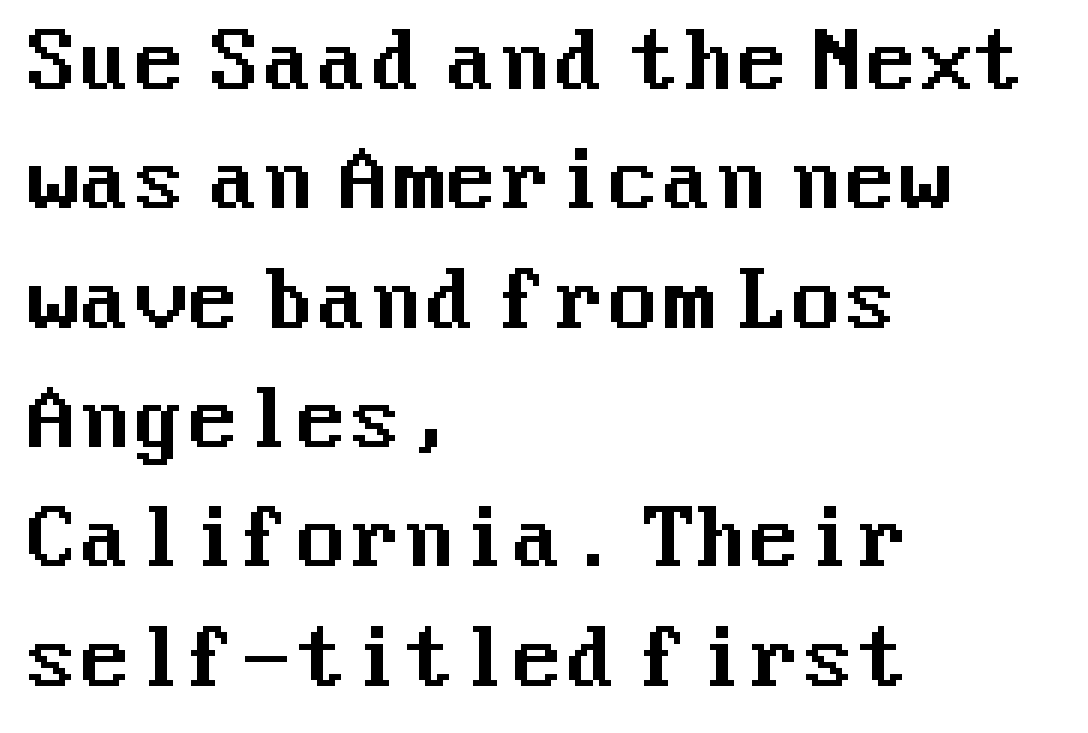
{"serif": "no", "italic": "no", "width": "normal", "stroke_contrast": "medium", "x_height": "medium", "underline": "no", "align": "left", "line_spacing": "normal", "line_spacing_ratio": 1.53, "letter_spacing": "normal", "letter_spacing_em": 0.0, "glyph_px": 78}
